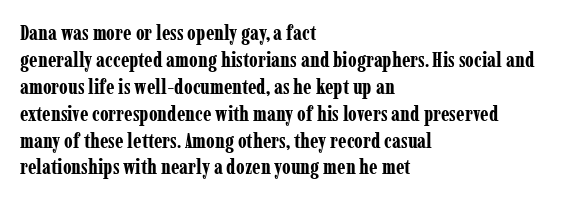
The image shows 21 px bold type, upright; set left-aligned, normal line spacing (1.28x), normal letter spacing, not underlined.
